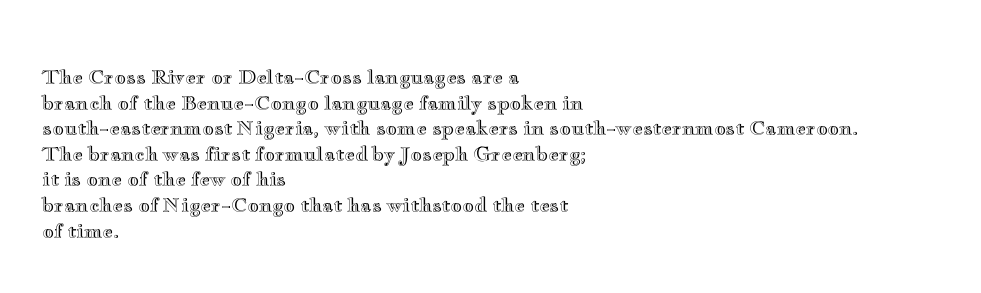
Nobody drew a line under any word here. Italic? Not at all — the glyphs are vertical. The rendering uses a moderate line-height, typical for paragraphs. You could call the tracking neutral — neither tight nor loose. This sample is left-justified, so line endings fall wherever the words run out.
